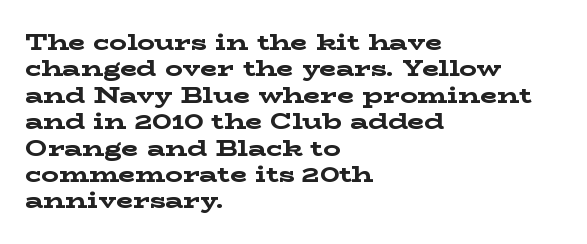
The image shows 22 px bold type, upright; set left-aligned, line spacing 1.2x, normal letter spacing, not underlined.
